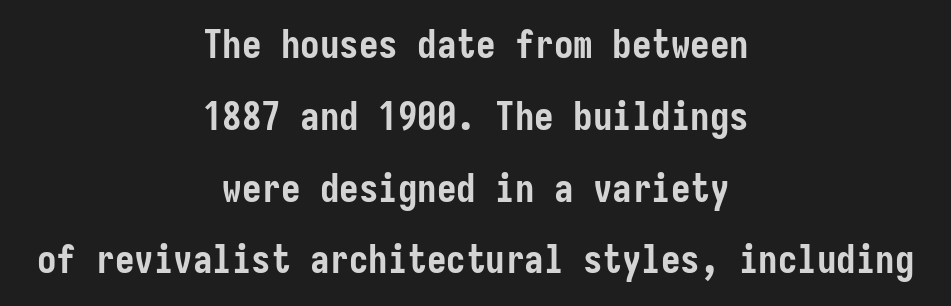
The image shows 39 px semibold, condensed sans-serif type, upright; set centered, line spacing 1.84x, normal letter spacing, not underlined; low stroke contrast and a medium x-height.
